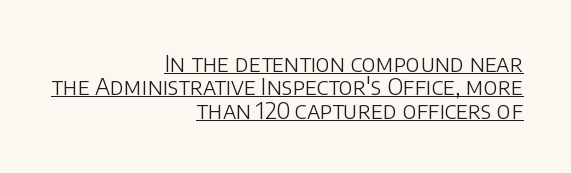
Q: Is the text bold? A: No.
Q: Is the text italic (slanted)? A: No, it is upright.
Q: Is the text underlined? A: Yes.
Q: How is the paragraph aligned? A: Right-aligned.
Q: Is the spacing between letters normal or unusually wide? A: Normal.
Q: Is the spacing between lines tight, normal or loose? A: Tight.
